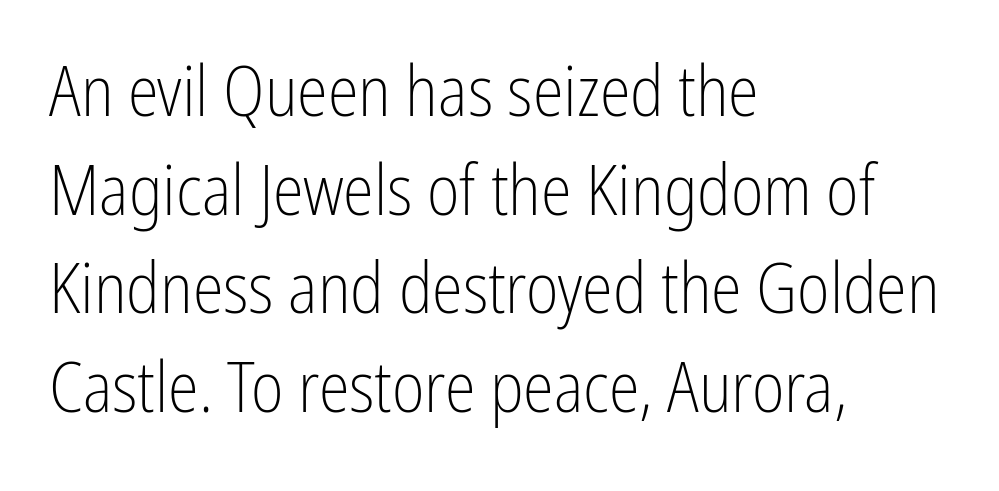
The weight tops out at a normal text grade. Character widths vary here, with narrow letters taking less room than wide ones. Regular leading. Serif or sans? Sans — the stroke terminals are bare. Does the lettering tilt? It doesn't — this is upright. This rendering uses left alignment, leaving the right contour irregular.
